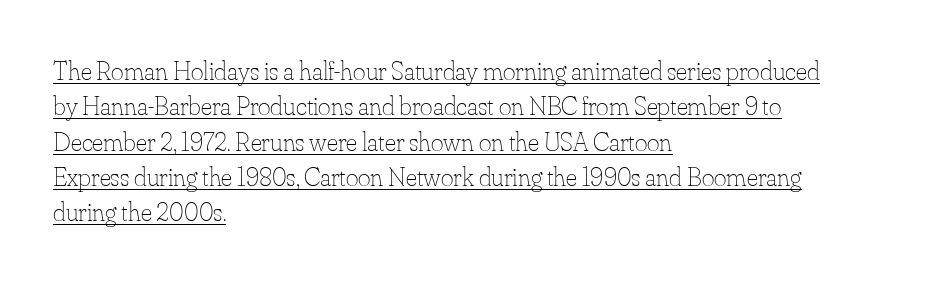
Q: Is the text bold? A: No.
Q: Is the text italic (slanted)? A: No, it is upright.
Q: Is the text underlined? A: Yes.
Q: How is the paragraph aligned? A: Left-aligned.
Q: Is the spacing between letters normal or unusually wide? A: Normal.
Q: Is the spacing between lines tight, normal or loose? A: Normal.
